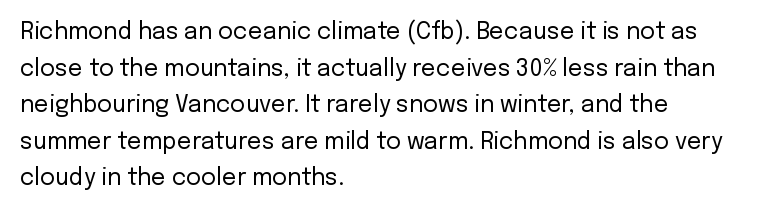
Notice how descenders clear the ascenders below comfortably — that's standard leading. Heft: none added — not bold. Posture: upright roman. The tracking reads as untouched default to a designer's eye. If you drew a ruler down the left edge, every line would touch it.
